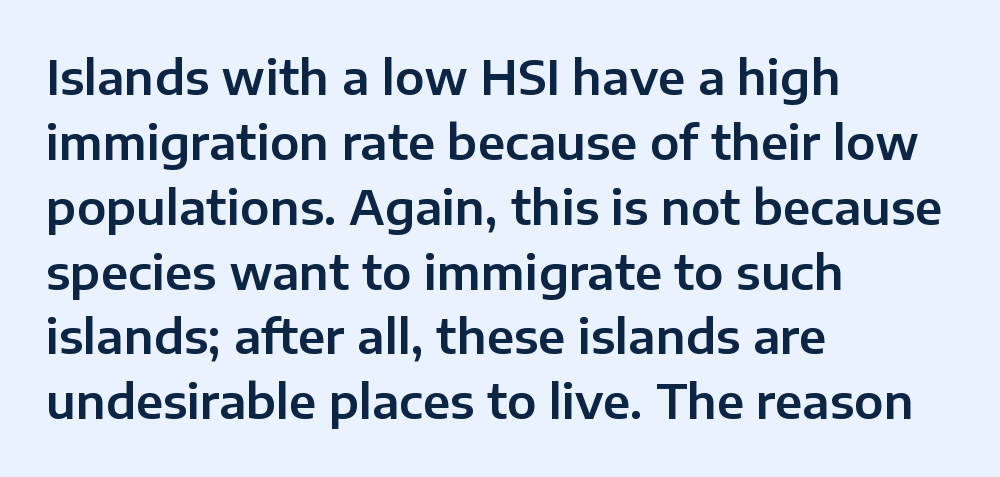
Every character sits straight up, as roman type does. Check under the words: just untouched page. Regarding serifs, this sample does without them. Each word holds together tightly as a unit, with standard inter-letter gaps.
